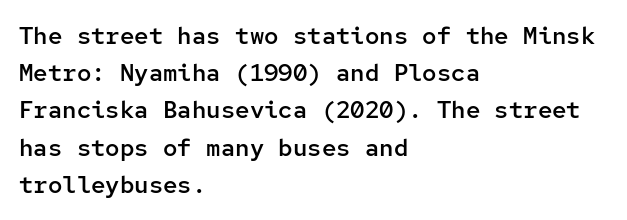
{"italic": "no", "bold": "semi", "underline": "no", "align": "left", "line_spacing": "normal", "line_spacing_ratio": 1.55, "letter_spacing": "normal", "letter_spacing_em": 0.0, "glyph_px": 24}
